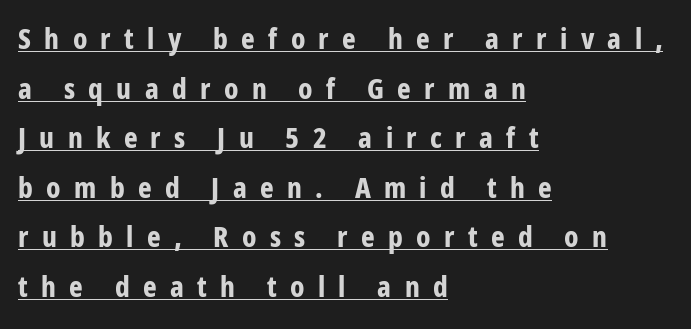
The image shows 29 px bold, condensed sans-serif type, upright; set left-aligned, line spacing 1.71x, unusually wide letter spacing (+0.46 em), underlined; low stroke contrast and a medium x-height.
